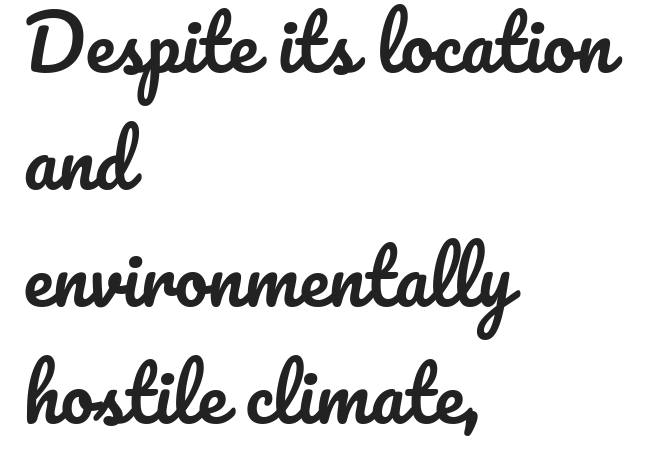
The image shows 74 px text type; set left-aligned, normal line spacing (1.58x), normal letter spacing, not underlined; low stroke contrast and a small x-height.
